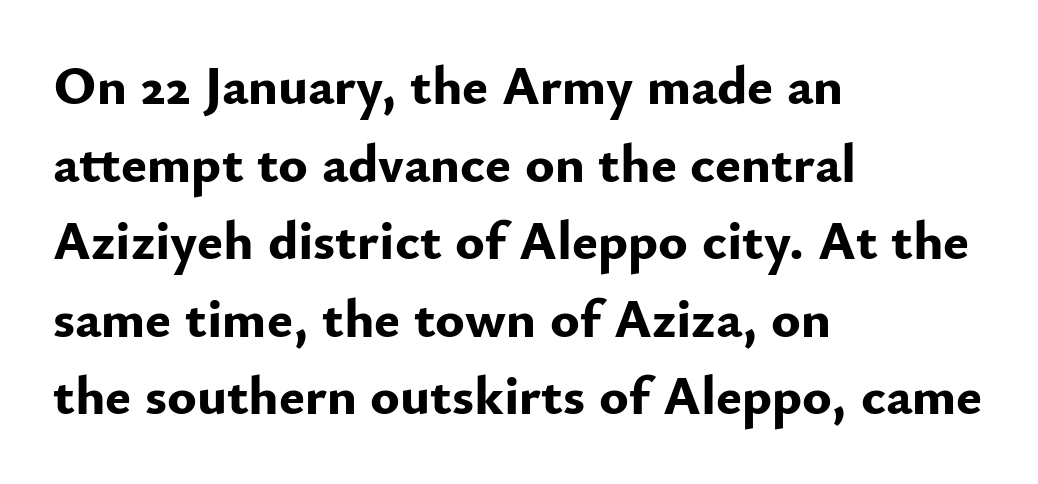
{"serif": "no", "italic": "no", "bold": "yes", "weight": "bold", "width": "normal", "stroke_contrast": "low", "x_height": "small", "monospaced": "no", "underline": "no", "align": "left", "line_spacing": "normal", "line_spacing_ratio": 1.41, "letter_spacing": "normal", "letter_spacing_em": 0.0, "glyph_px": 55}
